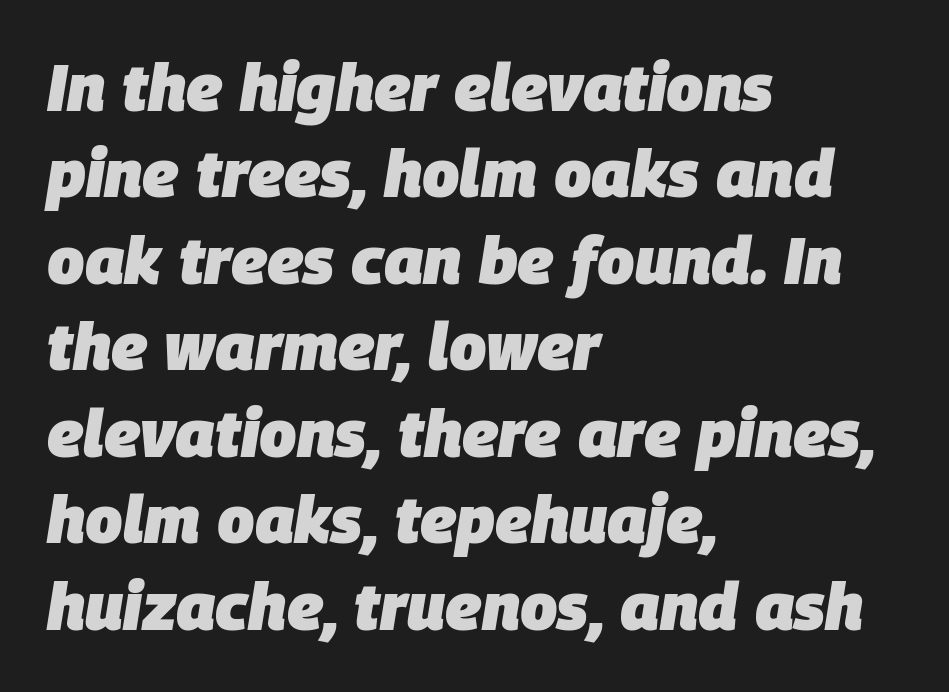
These lines are set flush left with a ragged right edge. The zone under the glyphs is completely vacant. The whole block is typeset with a tilt. Note the varied advance widths — an 'i' is clearly narrower than an 'm'. Strokes here are thick enough to call this a true bold.
